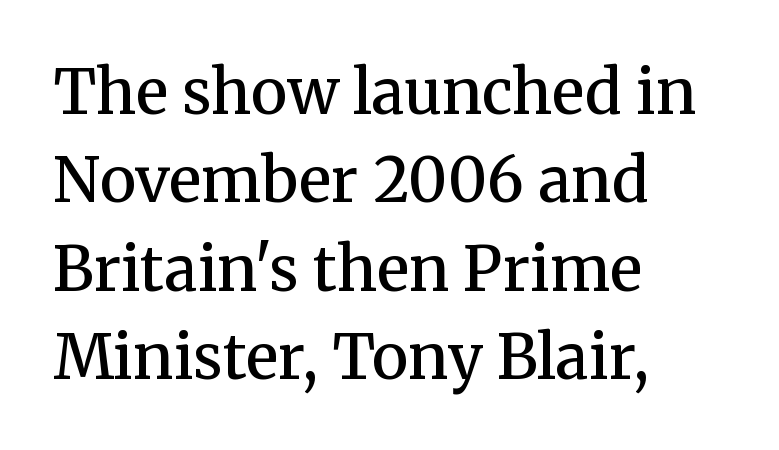
No extra tracking has been applied to these lines. A student would call this left alignment; a typographer would say flush left, rag right. Look at the stroke-to-counter ratio: somewhat heavy, a semibold. Words float on clear page, feet unadorned. Is this a fixed-width face? No — the glyphs have proportional, varying widths. If you drew a line through each stem, it would be perfectly vertical.
